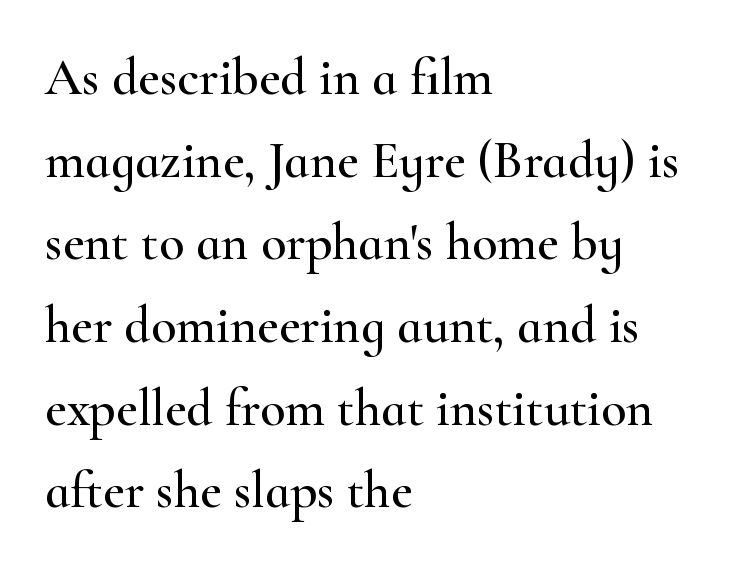
Q: Is the text italic (slanted)? A: No, it is upright.
Q: Is the typeface a serif or a sans-serif typeface? A: Serif.
Q: Is the text underlined? A: No.
Q: How is the paragraph aligned? A: Left-aligned.
Q: Is the spacing between letters normal or unusually wide? A: Normal.
Q: Is the spacing between lines tight, normal or loose? A: Normal.
Q: Width (condensed, normal, or wide)? A: Wide.
Q: Stroke contrast? A: High.
Q: x-height? A: Small.
Q: Monospaced? A: No.
